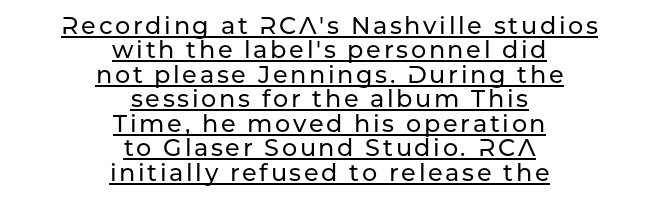
The image shows 24 px text type, upright; set centered, tight line spacing (1.02x), underlined.
